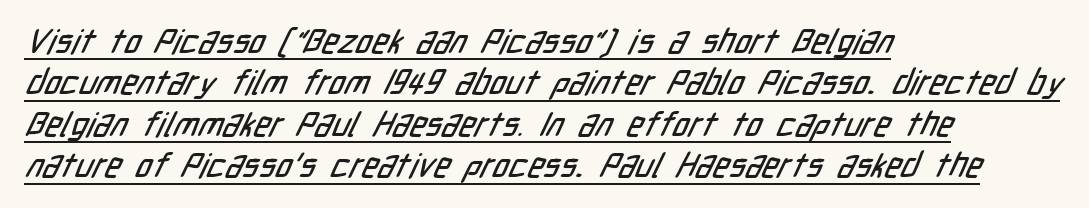
{"serif": "no", "width": "condensed", "stroke_contrast": "low", "x_height": "medium", "monospaced": "no", "underline": "yes", "align": "left", "line_spacing_ratio": 1.22, "letter_spacing": "normal", "letter_spacing_em": 0.0, "glyph_px": 34}
